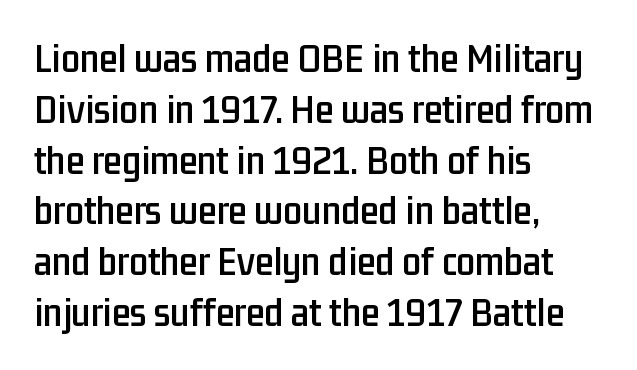
{"serif": "no", "italic": "no", "width": "condensed", "stroke_contrast": "low", "x_height": "medium", "monospaced": "no", "underline": "no", "align": "left", "line_spacing_ratio": 1.21, "letter_spacing": "normal", "letter_spacing_em": 0.0, "glyph_px": 42}
